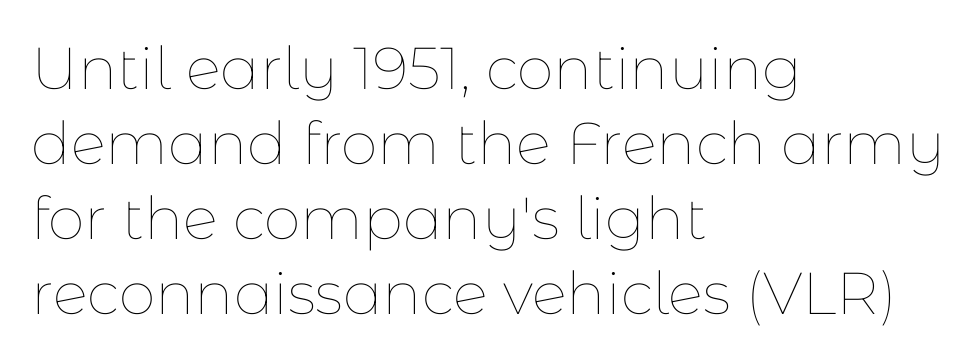
{"italic": "no", "bold": "no", "weight": "thin", "width": "normal", "stroke_contrast": "low", "x_height": "medium", "monospaced": "no", "underline": "no", "align": "left", "line_spacing": "normal", "line_spacing_ratio": 1.27, "letter_spacing": "normal", "letter_spacing_em": 0.0, "glyph_px": 59}
